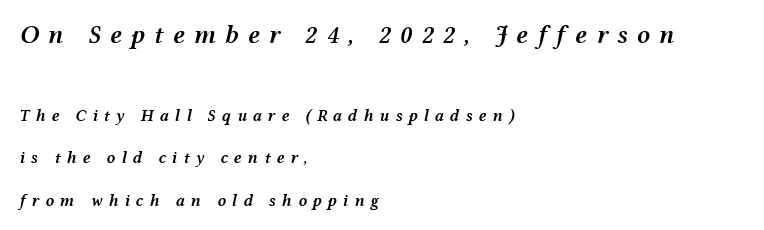
{"italic": "yes", "lean": "right", "slant_degrees": 12, "bold": "semi", "underline": "no", "align": "left", "line_spacing": "loose", "line_spacing_ratio": 2.5, "letter_spacing": "wide", "letter_spacing_em": 0.35, "larger_block": "first", "size_ratio": 1.53, "glyph_px": 26}
